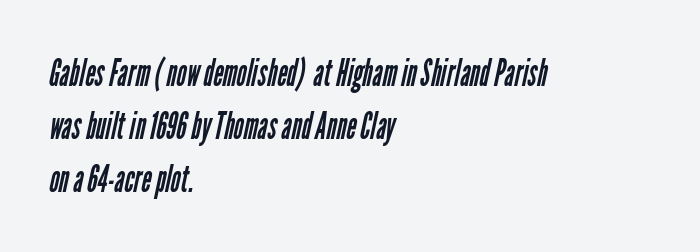
{"serif": "no", "bold": "no", "weight": "regular", "width": "condensed", "stroke_contrast": "low", "x_height": "medium", "monospaced": "no", "underline": "no", "align": "left", "line_spacing": "normal", "line_spacing_ratio": 1.39, "letter_spacing": "normal", "letter_spacing_em": 0.0, "glyph_px": 38}
